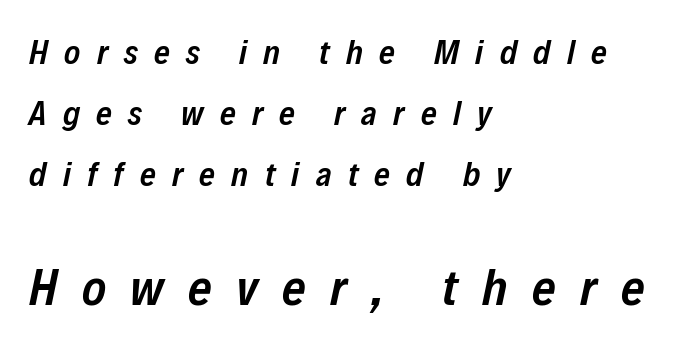
{"italic": "yes", "lean": "right", "slant_degrees": 12, "bold": "semi", "weight": "semibold", "width": "condensed", "stroke_contrast": "low", "x_height": "medium", "monospaced": "no", "underline": "no", "align": "left", "line_spacing_ratio": 1.8, "letter_spacing": "wide", "letter_spacing_em": 0.48, "larger_block": "second", "size_ratio": 1.5, "glyph_px": 51}
